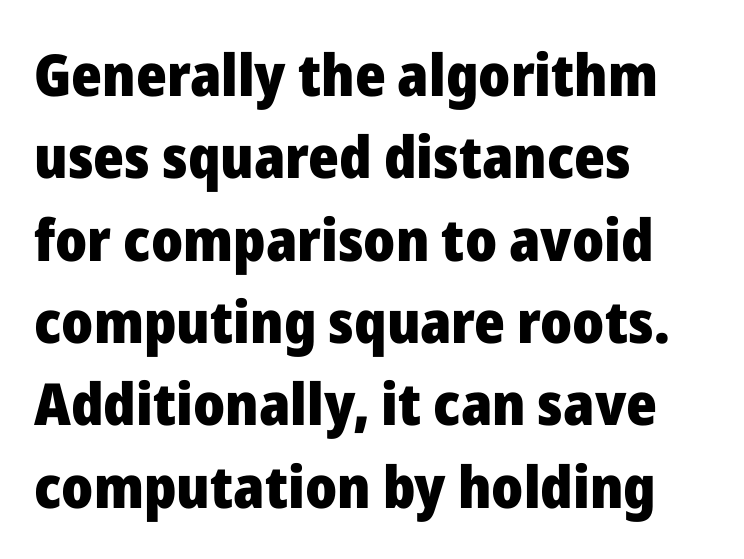
{"serif": "no", "italic": "no", "bold": "yes", "weight": "heavy", "width": "normal", "stroke_contrast": "low", "x_height": "medium", "monospaced": "no", "underline": "no", "align": "left", "line_spacing": "normal", "line_spacing_ratio": 1.42, "letter_spacing": "normal", "letter_spacing_em": 0.0, "glyph_px": 58}
